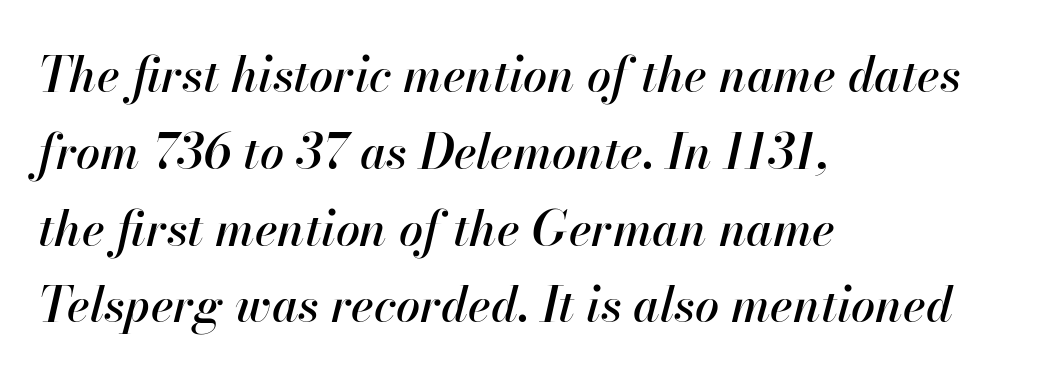
The lines sit at an ordinary, default distance from one another. Character widths vary here, with narrow letters taking less room than wide ones. This rendering leaves character spacing at its baseline value. Any mark beneath the type? The region is blank.
